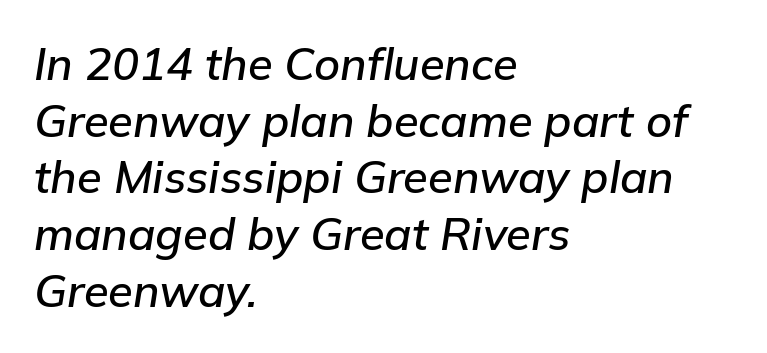
Characters are canted at an angle relative to the baseline's perpendicular. Here the designer chose a conventional face with non-uniform glyph widths. Students, observe: this is what conventionally led text looks like. The passage shown is not underscored anywhere. The letters sit at their default tracking, neither squeezed nor spread.
